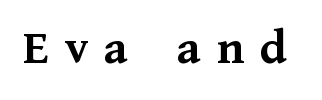
Weight check: bold — yes, fully. The font family rendered here belongs to the serif group. The letters are spread apart with noticeably loose tracking. These lines are rendered in a variable-pitch font. Plain, unruled lines of type.
